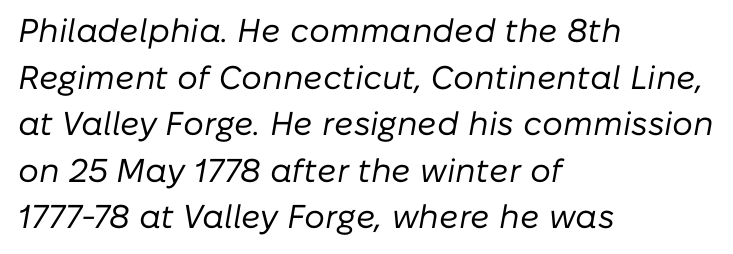
Any mark beneath the type? The region is blank. Notice how the passage keeps a crisp vertical edge on the left only. No extra ink here — the face is not bold. Inter-character spacing is left at the font's built-in metrics. When letters slant like this, we call the style italic.
